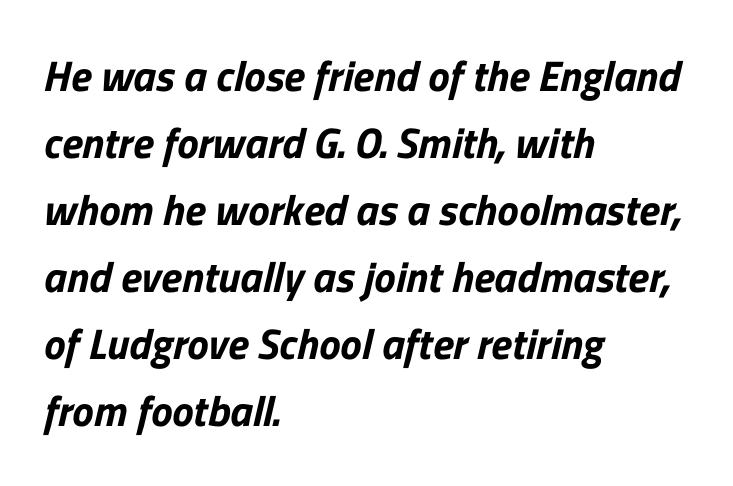
The image shows 43 px sans-serif type; set left-aligned, normal line spacing (1.56x), normal letter spacing, not underlined; low stroke contrast and a medium x-height.
